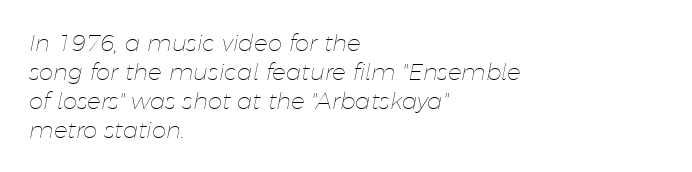
The image shows 23 px text type, italic (leaning right); set left-aligned, normal line spacing (1.26x), normal letter spacing, not underlined.
